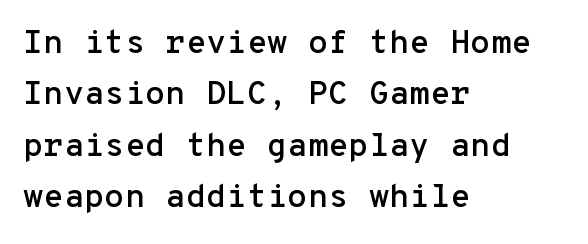
Q: Is the text italic (slanted)? A: No, it is upright.
Q: Is the typeface a serif or a sans-serif typeface? A: Sans-serif.
Q: Is the text underlined? A: No.
Q: How is the paragraph aligned? A: Left-aligned.
Q: Is the spacing between letters normal or unusually wide? A: Normal.
Q: Is the spacing between lines tight, normal or loose? A: Normal.
Q: Width (condensed, normal, or wide)? A: Normal.
Q: Stroke contrast? A: Low.
Q: x-height? A: Medium.
Q: Monospaced? A: Yes.
